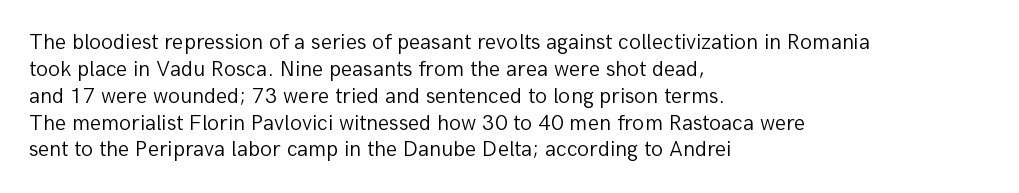
{"italic": "no", "bold": "no", "underline": "no", "align": "left", "line_spacing_ratio": 1.22, "letter_spacing": "normal", "letter_spacing_em": 0.0, "glyph_px": 22}
